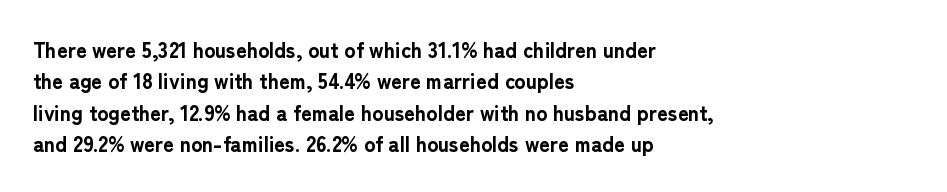
The image shows 21 px bold type, upright; set left-aligned, normal line spacing (1.49x), normal letter spacing, not underlined.
